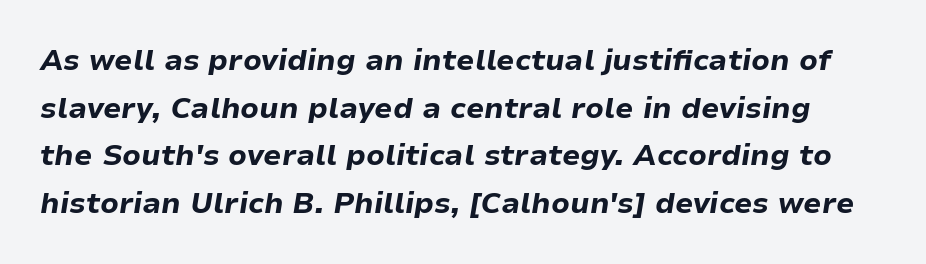
The image shows 29 px bold type, italic (leaning right); set normal line spacing (1.64x), normal letter spacing, not underlined; low stroke contrast and a medium x-height.
